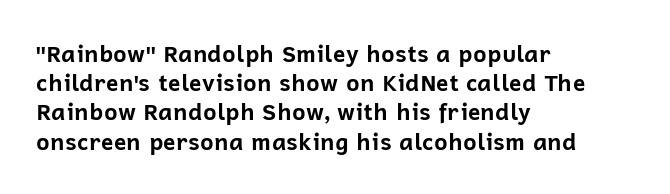
The image shows 23 px bold type, upright; set left-aligned, normal line spacing (1.27x), normal letter spacing, not underlined.
